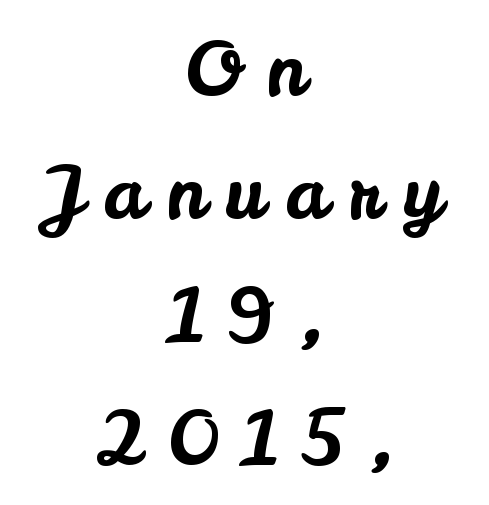
Q: Is the text italic (slanted)? A: Yes.
Q: Is the typeface a serif or a sans-serif typeface? A: Sans-serif.
Q: Is the text underlined? A: No.
Q: How is the paragraph aligned? A: Centered.
Q: Is the spacing between letters normal or unusually wide? A: Unusually wide.
Q: Is the spacing between lines tight, normal or loose? A: Normal.
Q: Width (condensed, normal, or wide)? A: Normal.
Q: Stroke contrast? A: Low.
Q: x-height? A: Small.
Q: Monospaced? A: No.
